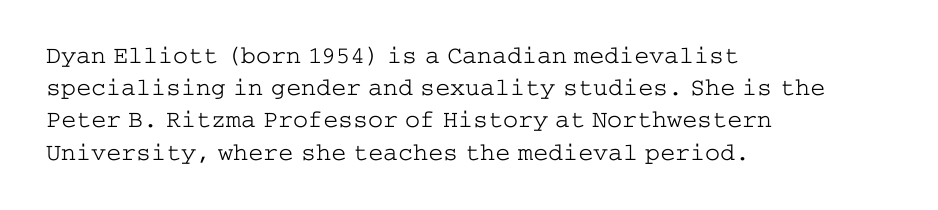
Q: Is the text bold? A: No.
Q: Is the text italic (slanted)? A: No, it is upright.
Q: Is the text underlined? A: No.
Q: How is the paragraph aligned? A: Left-aligned.
Q: Is the spacing between letters normal or unusually wide? A: Normal.
Q: Is the spacing between lines tight, normal or loose? A: Normal.
